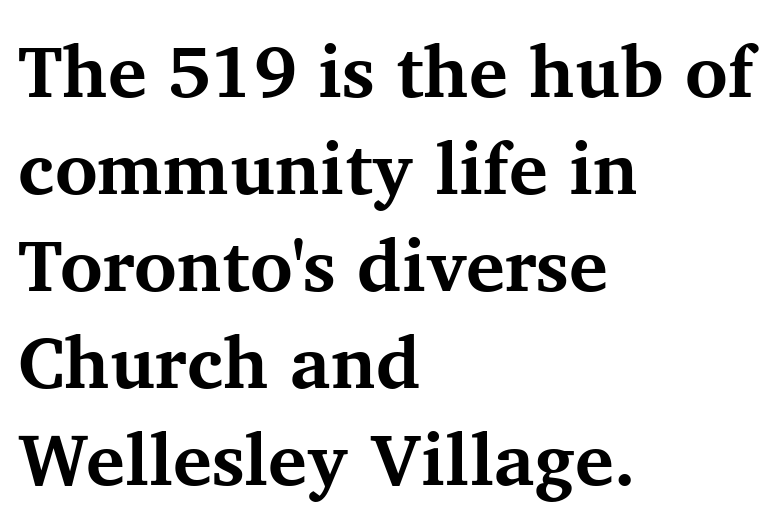
Q: Is the text bold? A: Yes.
Q: Is the text italic (slanted)? A: No, it is upright.
Q: Is the typeface a serif or a sans-serif typeface? A: Serif.
Q: Is the text underlined? A: No.
Q: How is the paragraph aligned? A: Left-aligned.
Q: Is the spacing between letters normal or unusually wide? A: Normal.
Q: Is the spacing between lines tight, normal or loose? A: Normal.
Q: Width (condensed, normal, or wide)? A: Normal.
Q: Stroke contrast? A: Medium.
Q: x-height? A: Medium.
Q: Monospaced? A: No.
